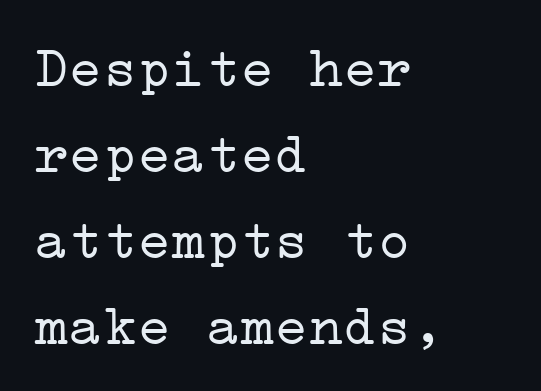
The image shows 57 px light, wide serif type, upright; set left-aligned, normal line spacing (1.51x), normal letter spacing, not underlined; low stroke contrast and a medium x-height.
